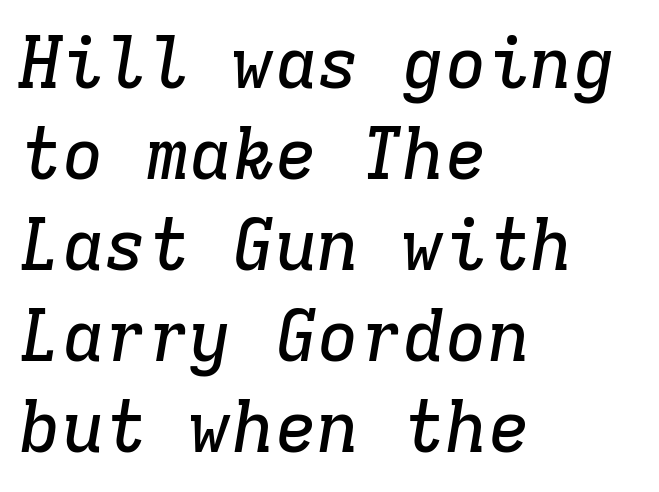
The typeface chosen for these lines features serifs. Teacher's note: observe the even left margin — that is flush-left alignment. The lines sit at an ordinary, default distance from one another. The letters march in equal steps, a hallmark of fixed-pitch type.
